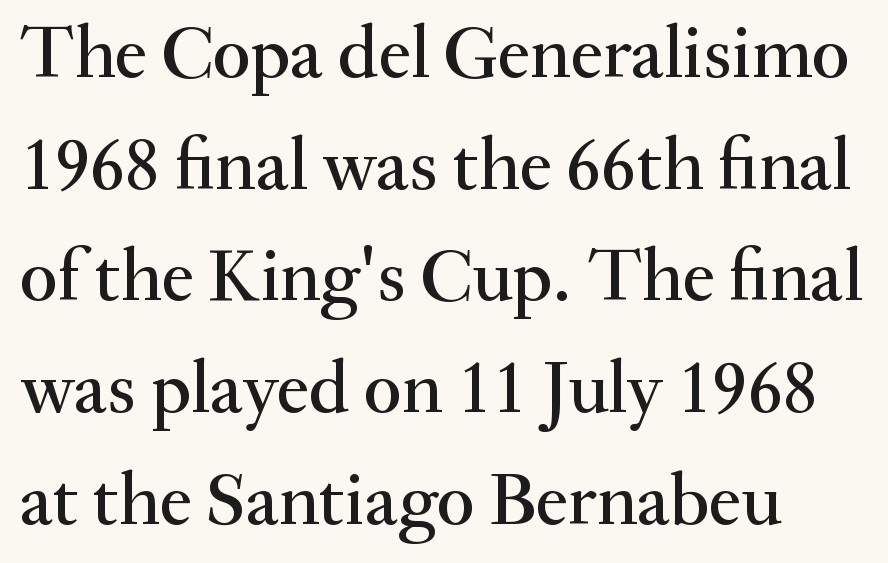
Here the glyphs are tracked normally, forming tight word shapes. Just letters on the line, the space beneath them empty. Vertical strokes here are truly vertical. Look at the bottom of the vertical strokes: they flare into serifs here. The face used here is proportionally spaced, like ordinary book or web type.
